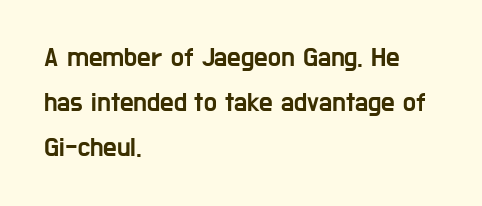
Q: Is the text italic (slanted)? A: No, it is upright.
Q: Is the text underlined? A: No.
Q: How is the paragraph aligned? A: Left-aligned.
Q: Is the spacing between letters normal or unusually wide? A: Normal.
Q: Is the spacing between lines tight, normal or loose? A: Normal.
